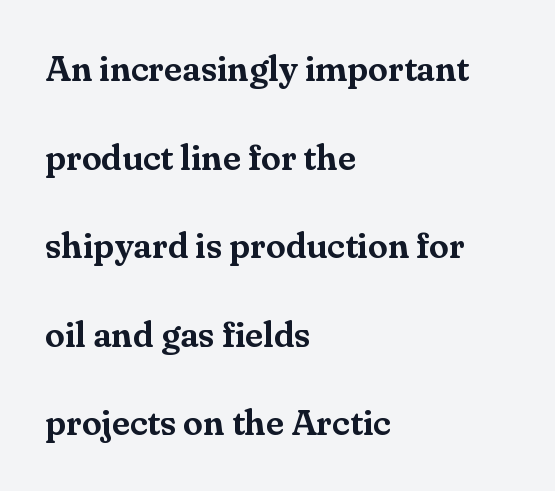
The image shows 36 px serif type, upright; set left-aligned, loose line spacing (2.46x), normal letter spacing, not underlined; medium stroke contrast and a small x-height.
